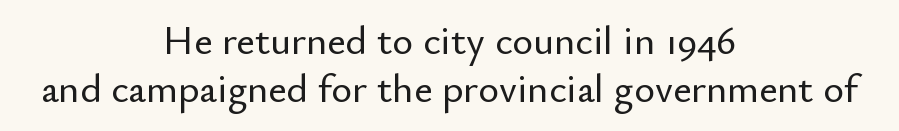
Q: Is the text italic (slanted)? A: No, it is upright.
Q: Is the typeface a serif or a sans-serif typeface? A: Sans-serif.
Q: Is the text underlined? A: No.
Q: How is the paragraph aligned? A: Centered.
Q: Is the spacing between letters normal or unusually wide? A: Normal.
Q: Width (condensed, normal, or wide)? A: Normal.
Q: Stroke contrast? A: Low.
Q: x-height? A: Small.
Q: Monospaced? A: No.
